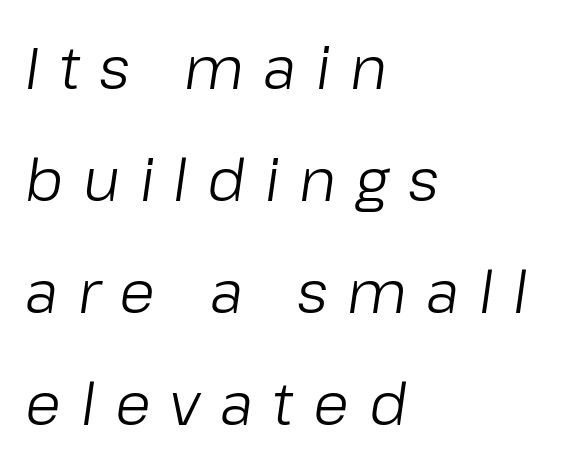
{"italic": "yes", "lean": "right", "slant_degrees": 8, "bold": "no", "weight": "light", "width": "normal", "stroke_contrast": "low", "x_height": "medium", "monospaced": "no", "underline": "no", "align": "left", "line_spacing": "loose", "line_spacing_ratio": 1.9, "letter_spacing": "wide", "letter_spacing_em": 0.33, "glyph_px": 59}
